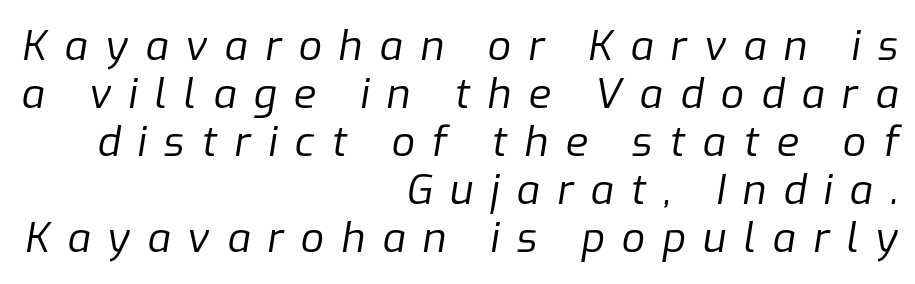
Just letters on the line, the space beneath them empty. Observe the wide spacing: letters keep a clear distance from each other. Is the type slanted? Yes — the strokes lean at a clear angle. Every row of glyphs terminates at an identical x-position on the right.
